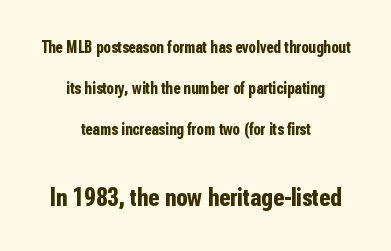
The image shows 26 px bold type, upright; set centered, loose line spacing (2.42x), normal letter spacing, not underlined; the second (bottom) block is 1.53x larger.
